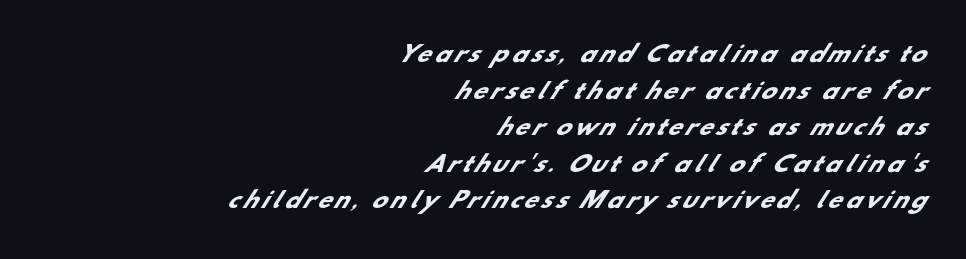
{"bold": "yes", "underline": "no", "align": "right", "line_spacing": "normal", "line_spacing_ratio": 1.66, "glyph_px": 22}
